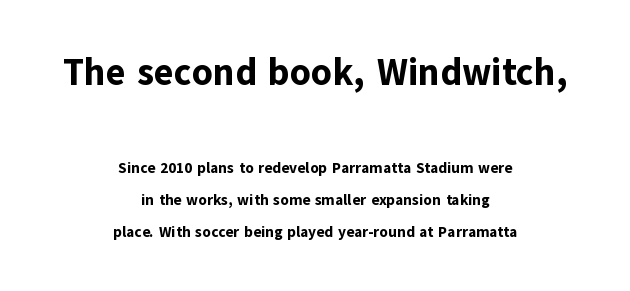
Size hierarchy here favors the leading block over the trailing one. Short and long lines alike share a common midpoint. Weight: bold. You could fit nearly another row in the gap between these rows.
